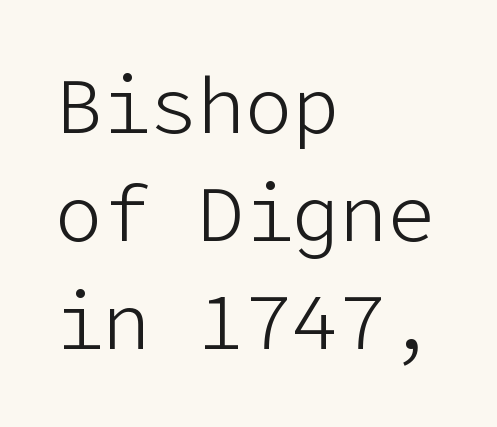
Clear beneath every line of the passage. These lines keep a tight, regular rhythm from letter to letter. Alignment: flush left. Stem width sits at or under what a default text font uses.
